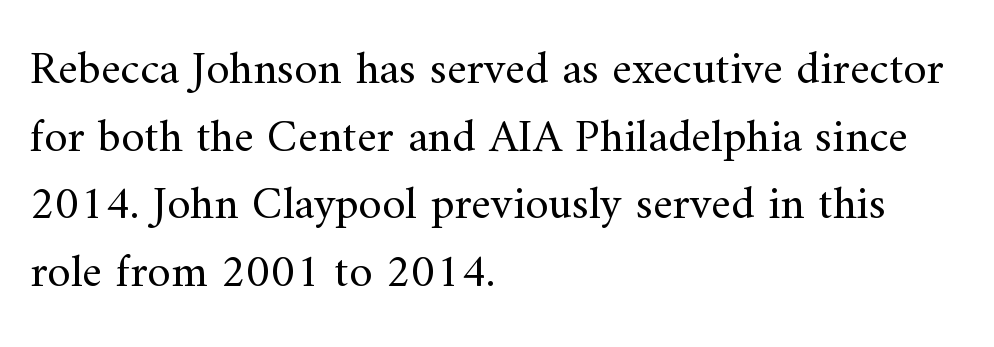
The face used here is rendered with its standard letterfit. Style check: upright. Bare-footed words on every line. Looks like regular typesetting: each glyph gets only the width it needs.
